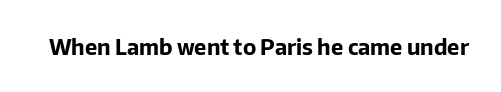
Q: Is the text bold? A: Yes.
Q: Is the text italic (slanted)? A: No, it is upright.
Q: Is the text underlined? A: No.
Q: Is the spacing between letters normal or unusually wide? A: Normal.
